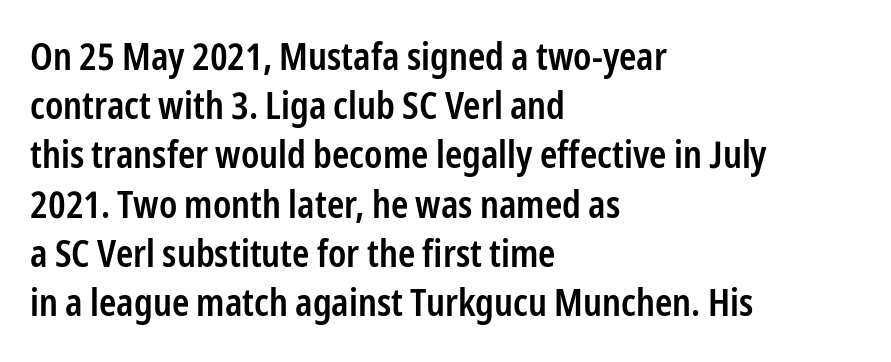
Semibold letterforms, between regular and bold. Varying glyph widths throughout — classic text-font behaviour. How would I describe the line gaps? Plain and ordinary. These lines keep a tight, regular rhythm from letter to letter. Typeset ragged right — the left edge is the straight one.
